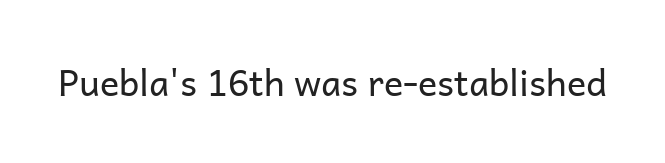
Is this a fixed-width face? No — the glyphs have proportional, varying widths. Vertical strokes here are truly vertical. Glance below the letters and you will spot only blank space. The face used here is a sans, in the tradition of grotesques and geometrics. The face looks like a standard text weight, possibly lighter. Short note: letters normally spaced.
